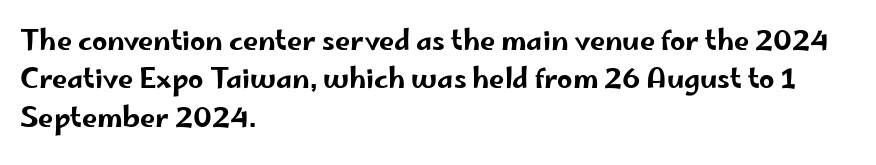
The image shows 27 px text type, upright; set left-aligned, normal line spacing (1.42x), normal letter spacing, not underlined.
